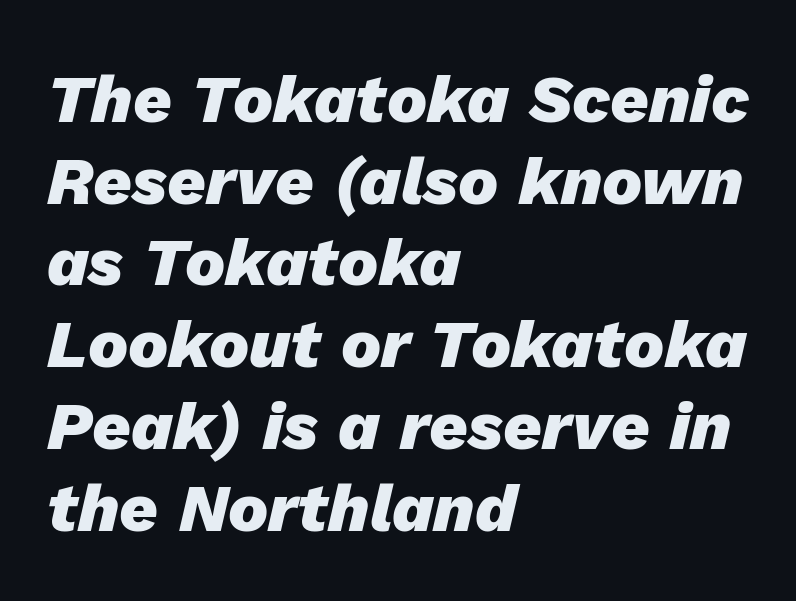
{"italic": "yes", "lean": "right", "slant_degrees": 13, "bold": "yes", "weight": "heavy", "width": "normal", "stroke_contrast": "low", "x_height": "medium", "monospaced": "no", "underline": "no", "align": "left", "line_spacing_ratio": 1.22, "letter_spacing": "normal", "letter_spacing_em": 0.0, "glyph_px": 67}
